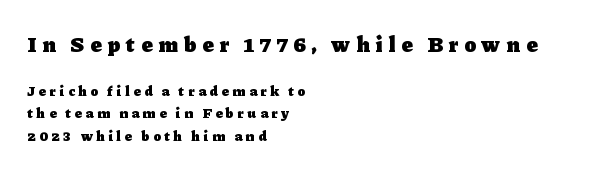
The block of text has a typical density, with ordinary space between rows. The lines are quadded left. Character size in the leading block exceeds that of the trailing block. The specimen reads as upright at a glance.
